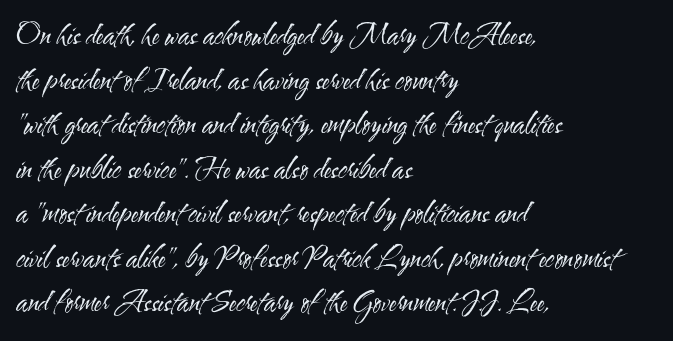
Q: Is the text bold? A: No.
Q: Is the text italic (slanted)? A: Yes.
Q: Is the typeface a serif or a sans-serif typeface? A: Sans-serif.
Q: Is the text underlined? A: No.
Q: How is the paragraph aligned? A: Left-aligned.
Q: Is the spacing between letters normal or unusually wide? A: Normal.
Q: Is the spacing between lines tight, normal or loose? A: Normal.
Q: Width (condensed, normal, or wide)? A: Condensed.
Q: Stroke contrast? A: Medium.
Q: x-height? A: Small.
Q: Monospaced? A: No.
